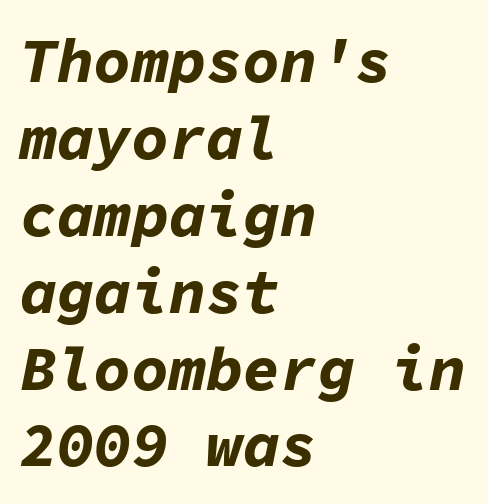
Look at the stroke-to-counter ratio: heavy, a bold. The setting favours the left margin, as ordinary paragraphs usually do. The strip under each line holds only bare page. No extra tracking has been applied to these lines.
